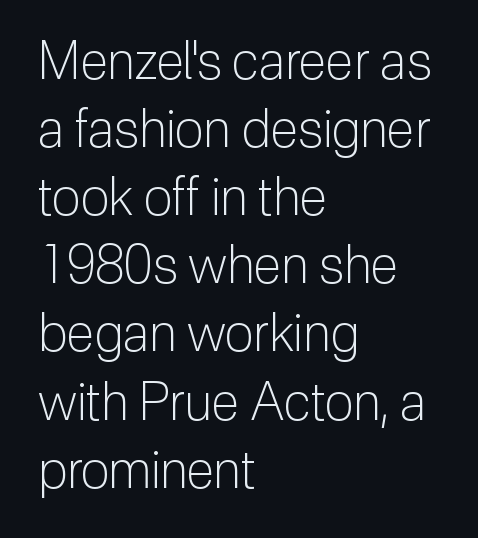
{"serif": "no", "italic": "no", "bold": "no", "weight": "light", "width": "normal", "stroke_contrast": "low", "x_height": "medium", "monospaced": "no", "underline": "no", "align": "left", "line_spacing": "normal", "line_spacing_ratio": 1.31, "letter_spacing": "normal", "letter_spacing_em": 0.0, "glyph_px": 52}
